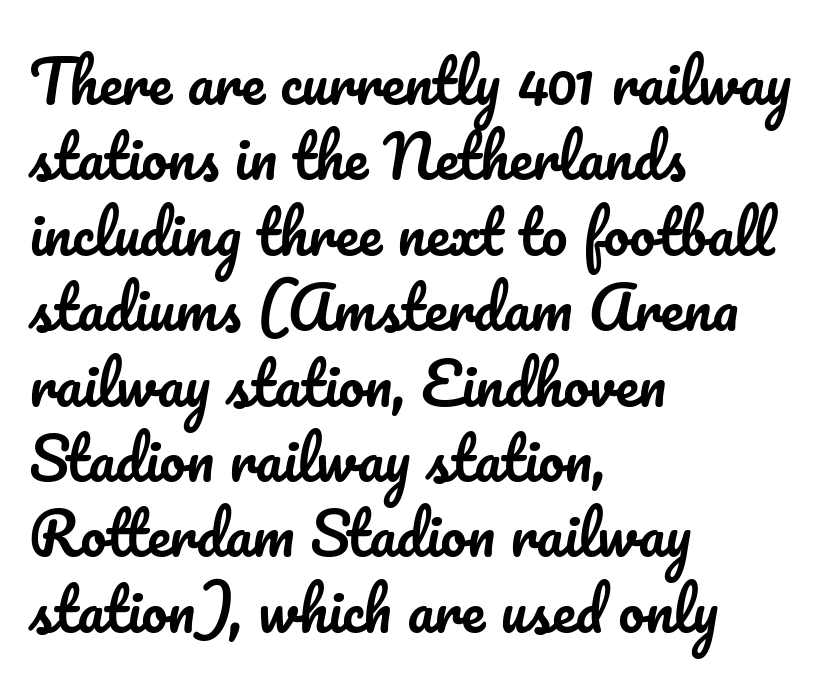
{"width": "normal", "stroke_contrast": "low", "x_height": "small", "monospaced": "no", "underline": "no", "align": "left", "line_spacing": "normal", "line_spacing_ratio": 1.3, "letter_spacing": "normal", "letter_spacing_em": 0.0, "glyph_px": 58}
